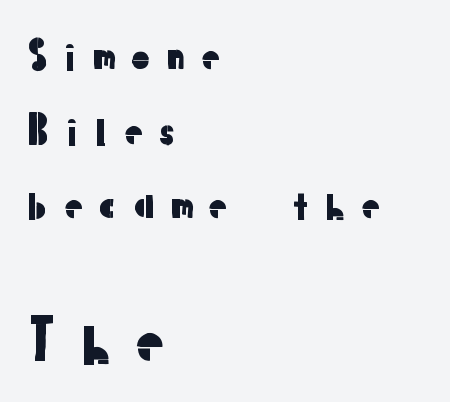
The image shows 56 px sans-serif type, upright; set left-aligned, loose line spacing (2.02x), unusually wide letter spacing (+0.35 em), not underlined; the second (bottom) block is 1.51x larger; low stroke contrast and a medium x-height.
